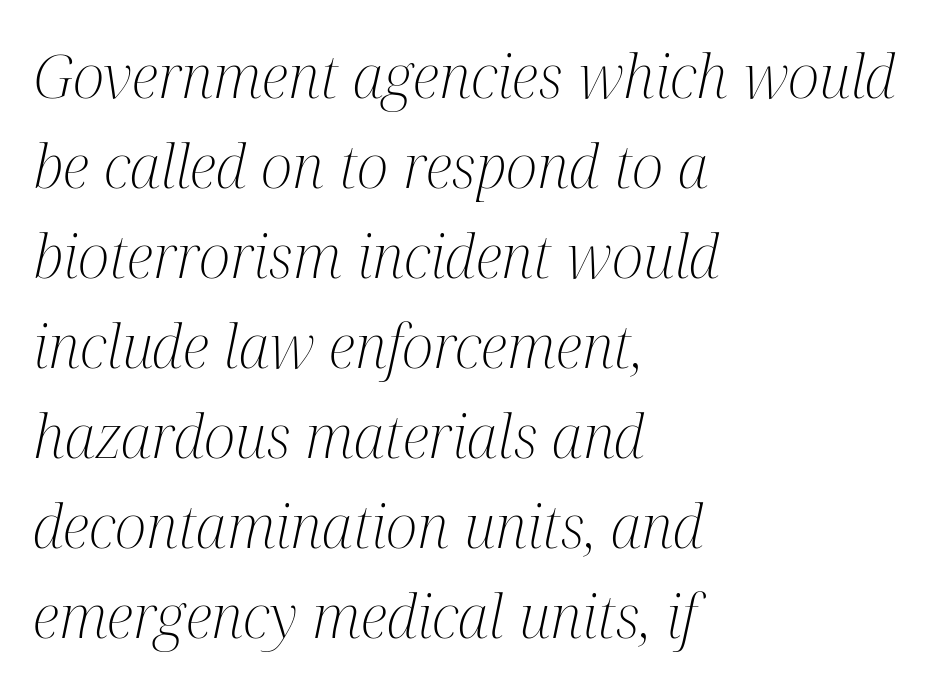
Short note: letters normally spaced. Interline gaps are of average width in this sample. Do the characters align in a grid? No, the font is proportional. Looking at the ascenders, they clearly lean. The typeface chosen for these lines features serifs.
